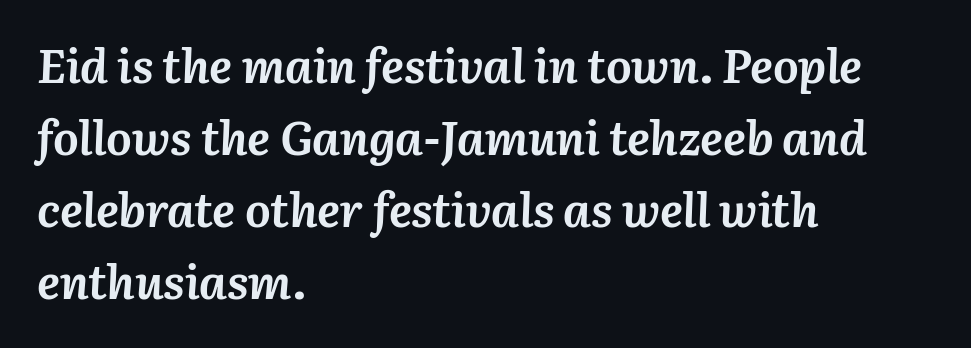
The image shows 48 px semibold type, italic (leaning right); set left-aligned, normal line spacing (1.5x), normal letter spacing, not underlined; medium stroke contrast and a medium x-height.
